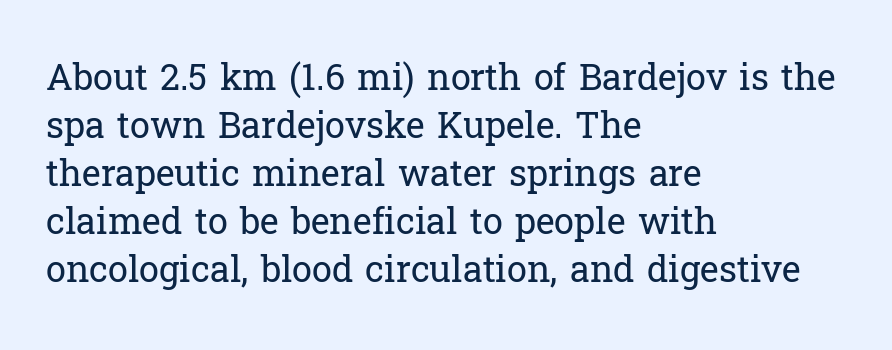
The passage shown is typeset with a serif family. Typeset ragged right — the left edge is the straight one. You could not count columns in this text — the font is proportionally spaced. No chunkiness to these letters — they're not bold. Short note: letters normally spaced.
